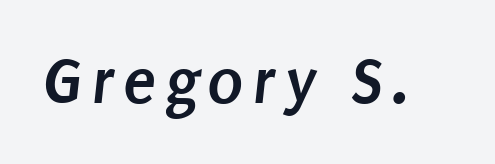
In terms of letterform style, serifs are entirely absent. Varying glyph widths throughout — classic text-font behaviour. These words are printed bold, with thick strokes throughout. Bare-footed words on every line.
